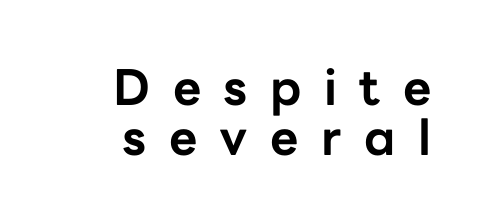
The image shows 49 px bold sans-serif type, upright; set right-aligned, tight line spacing (1.02x), unusually wide letter spacing (+0.46 em), not underlined; low stroke contrast and a medium x-height.
